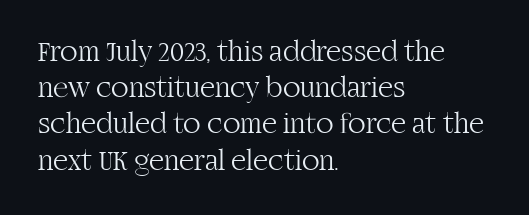
Q: Is the text bold? A: No.
Q: Is the text italic (slanted)? A: No, it is upright.
Q: Is the typeface a serif or a sans-serif typeface? A: Serif.
Q: Is the text underlined? A: No.
Q: How is the paragraph aligned? A: Left-aligned.
Q: Is the spacing between letters normal or unusually wide? A: Normal.
Q: Is the spacing between lines tight, normal or loose? A: Normal.
Q: Width (condensed, normal, or wide)? A: Normal.
Q: Stroke contrast? A: High.
Q: x-height? A: Large.
Q: Monospaced? A: No.
